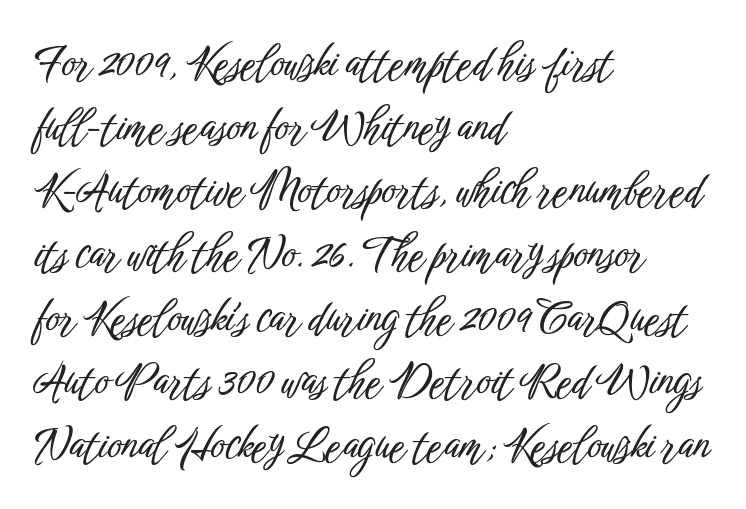
Bare-footed words on every line. Every row of glyphs begins at an identical x-position on the left. Nothing unusual about the tracking: characters are spaced as the font intends. Serifs: no, the terminals of the letterforms are clean. Vertical spacing — default.
